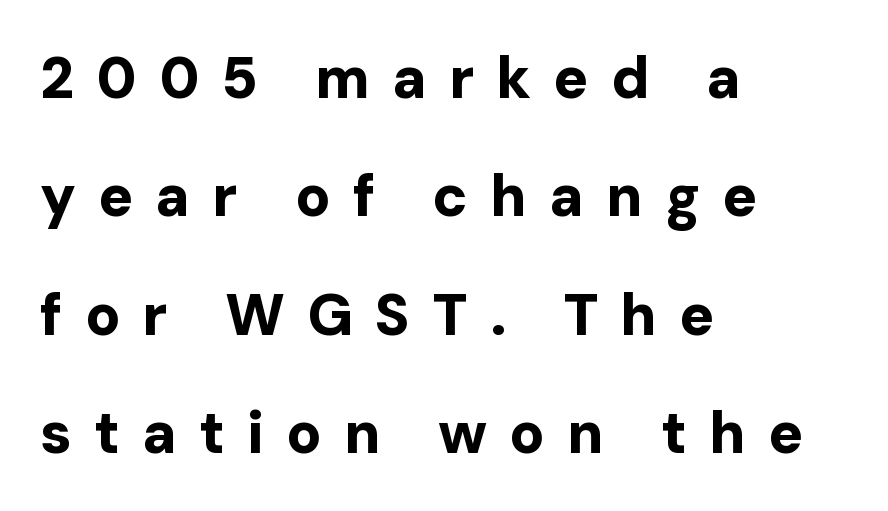
Q: Is the text bold? A: Yes.
Q: Is the text italic (slanted)? A: No, it is upright.
Q: Is the typeface a serif or a sans-serif typeface? A: Sans-serif.
Q: Is the text underlined? A: No.
Q: How is the paragraph aligned? A: Left-aligned.
Q: Is the spacing between letters normal or unusually wide? A: Unusually wide.
Q: Is the spacing between lines tight, normal or loose? A: Loose.
Q: Width (condensed, normal, or wide)? A: Normal.
Q: Stroke contrast? A: Low.
Q: x-height? A: Medium.
Q: Monospaced? A: No.
